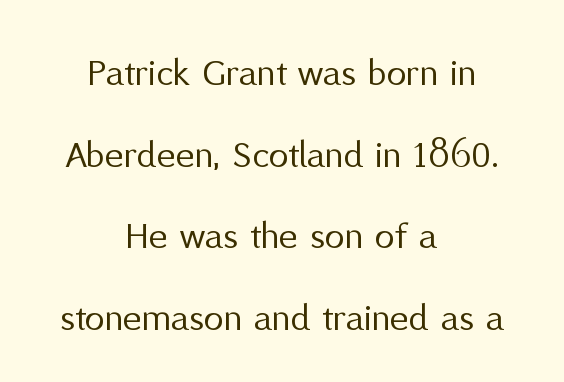
The letters carry no serifs — their stems end cleanly without finishing strokes. Bold? No — there's no thickening of the strokes. No italicization has been applied; the sample stays upright. Tracking value appears to be zero — textbook default spacing. A typesetter would call this leading open, well beyond the default.
